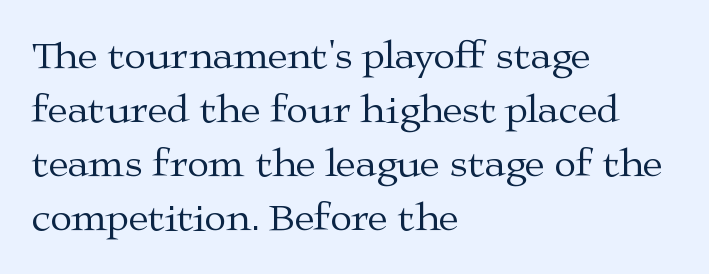
The image shows 40 px regular-weight, wide serif type, upright; set left-aligned, normal line spacing (1.35x), normal letter spacing, not underlined; medium stroke contrast and a medium x-height.
